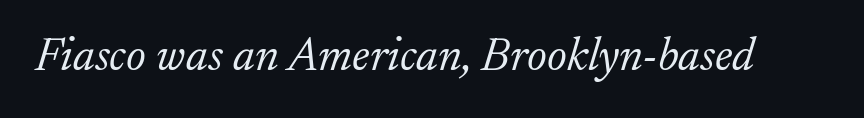
Q: Is the text bold? A: No.
Q: Is the text italic (slanted)? A: Yes, it leans right by about 17 degrees.
Q: Is the typeface a serif or a sans-serif typeface? A: Serif.
Q: Is the text underlined? A: No.
Q: Is the spacing between letters normal or unusually wide? A: Normal.
Q: Width (condensed, normal, or wide)? A: Normal.
Q: Stroke contrast? A: Low.
Q: x-height? A: Small.
Q: Monospaced? A: No.
